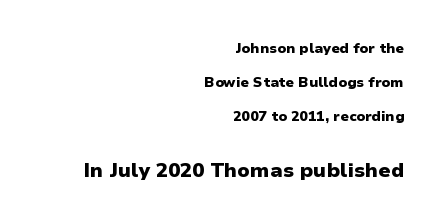
The image shows 20 px bold type, upright; set right-aligned, loose line spacing (2.43x), normal letter spacing, not underlined; the second (bottom) block is 1.43x larger.
